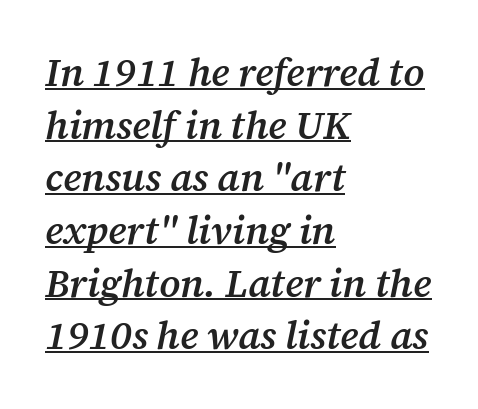
The line-height multiplier appears to be the usual default. Caption: semibold face, moderately heavy strokes. Glyph-to-glyph distance matches everyday printed text. Typographically, this falls in the serif category.
